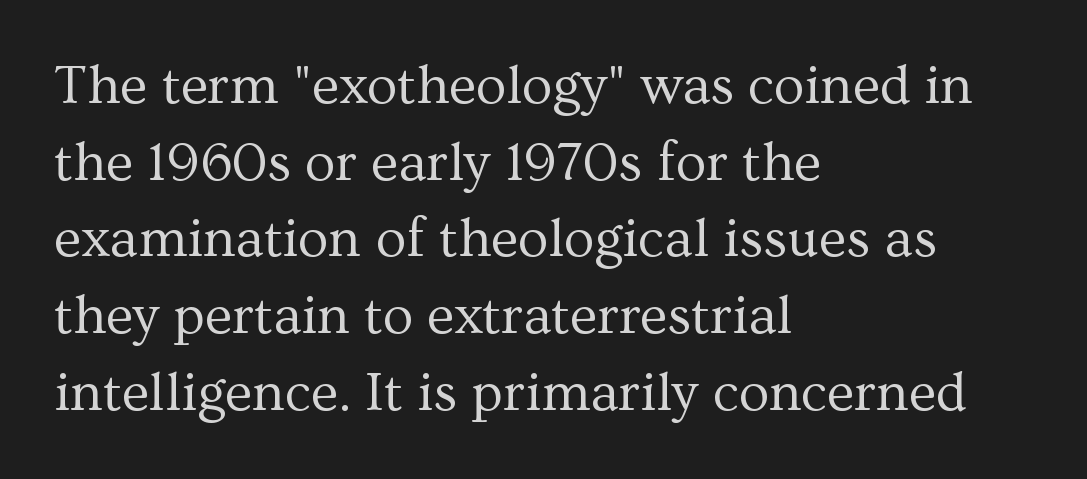
The image shows 56 px regular-weight serif type, upright; set left-aligned, normal line spacing (1.37x), normal letter spacing, not underlined; medium stroke contrast and a medium x-height.
